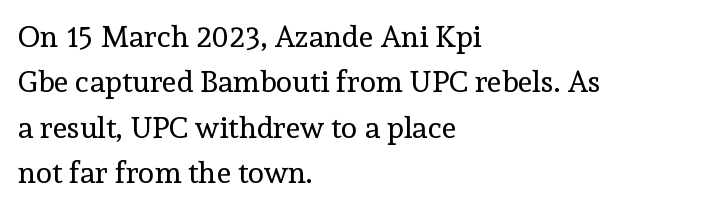
The letters advance in unequal steps, a hallmark of proportional type. These lines keep a tight, regular rhythm from letter to letter. The passage shown is typeset with a serif family. Unmarked baselines from the first word to the last. Regarding leading, the lines here are spaced in the standard way.
